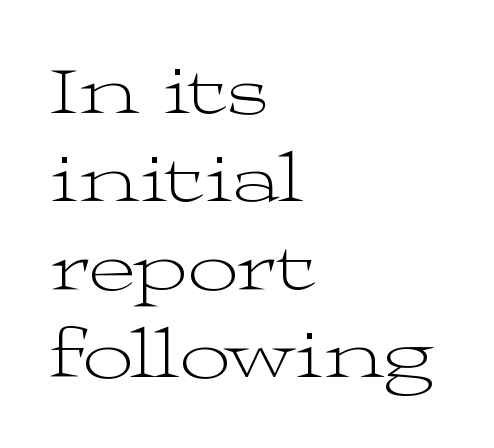
{"serif": "yes", "italic": "no", "bold": "no", "weight": "light", "width": "wide", "stroke_contrast": "medium", "x_height": "medium", "monospaced": "no", "underline": "no", "align": "left", "line_spacing_ratio": 1.24, "letter_spacing": "normal", "letter_spacing_em": 0.0, "glyph_px": 71}
